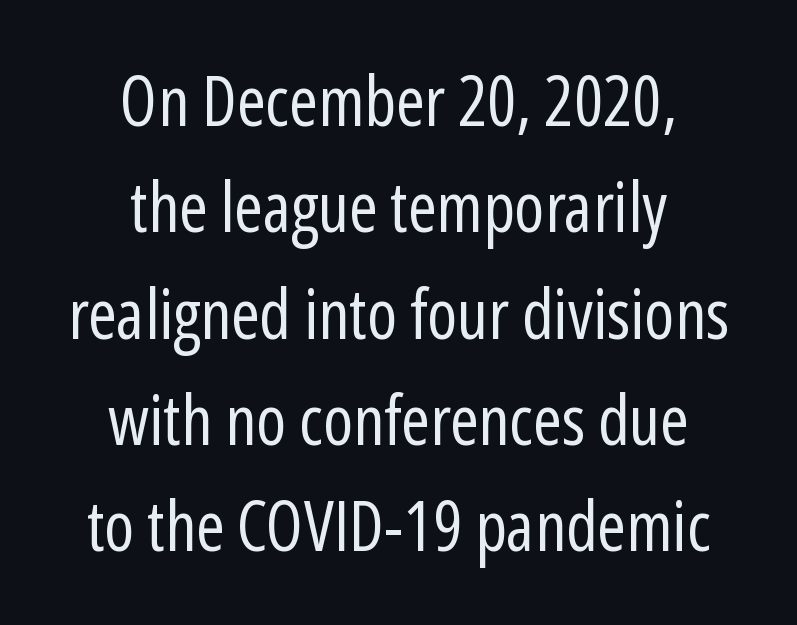
The rendering positions every line midway between the sides. Unlike a traditional serif, this face leaves its strokes unadorned. The passage shown has conventional tracking throughout. Ascenders rise straight up at ninety degrees.
